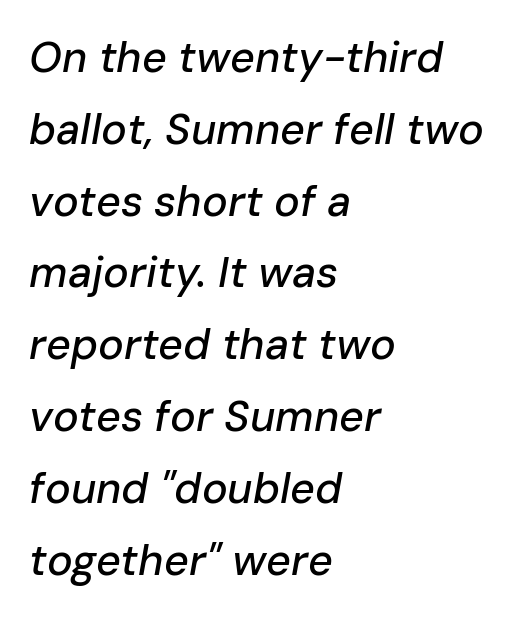
Q: Is the text italic (slanted)? A: Yes, it leans right by about 10 degrees.
Q: Is the text underlined? A: No.
Q: How is the paragraph aligned? A: Left-aligned.
Q: Is the spacing between letters normal or unusually wide? A: Normal.
Q: Is the spacing between lines tight, normal or loose? A: Normal.
Q: Width (condensed, normal, or wide)? A: Normal.
Q: Stroke contrast? A: Low.
Q: x-height? A: Medium.
Q: Monospaced? A: No.
